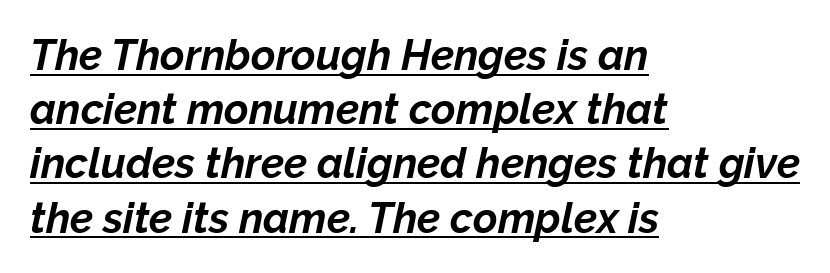
Compared with undecorated copy, this sample adds a rule below the words. Character widths vary here, with narrow letters taking less room than wide ones. Tall strokes in this sample are angled rather than plumb. Horizontal bands of white between lines are of average thickness. The type is set solid horizontally, with unmodified tracking. Where is the straight margin? On the left.
